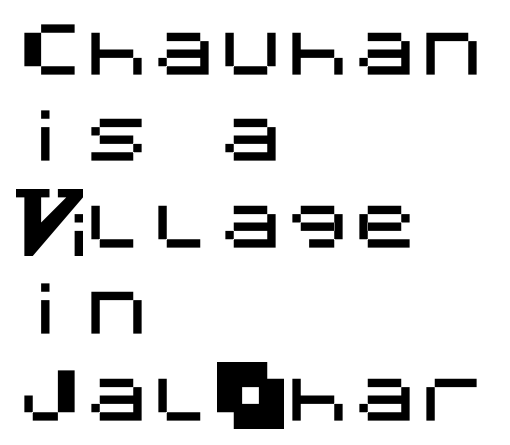
Q: Is the text italic (slanted)? A: No, it is upright.
Q: Is the typeface a serif or a sans-serif typeface? A: Sans-serif.
Q: Is the text underlined? A: No.
Q: How is the paragraph aligned? A: Left-aligned.
Q: Is the spacing between letters normal or unusually wide? A: Normal.
Q: Is the spacing between lines tight, normal or loose? A: Normal.
Q: Width (condensed, normal, or wide)? A: Normal.
Q: Stroke contrast? A: Medium.
Q: x-height? A: Large.
